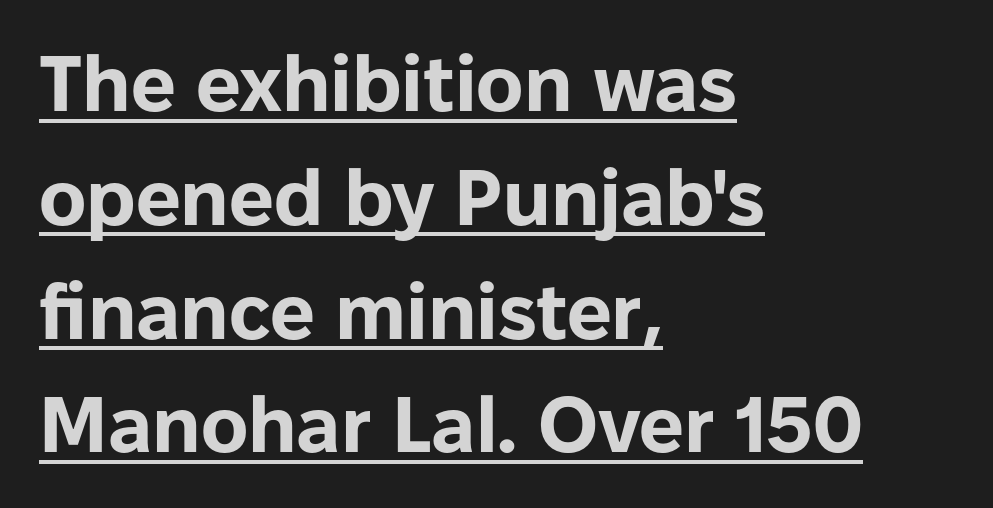
The line-height multiplier appears to be the usual default. Notice how thick the strokes are: this is what a full bold looks like. If you drew a line through each stem, it would be perfectly vertical. Reading down the block, your eye returns to a fixed left position each line.
